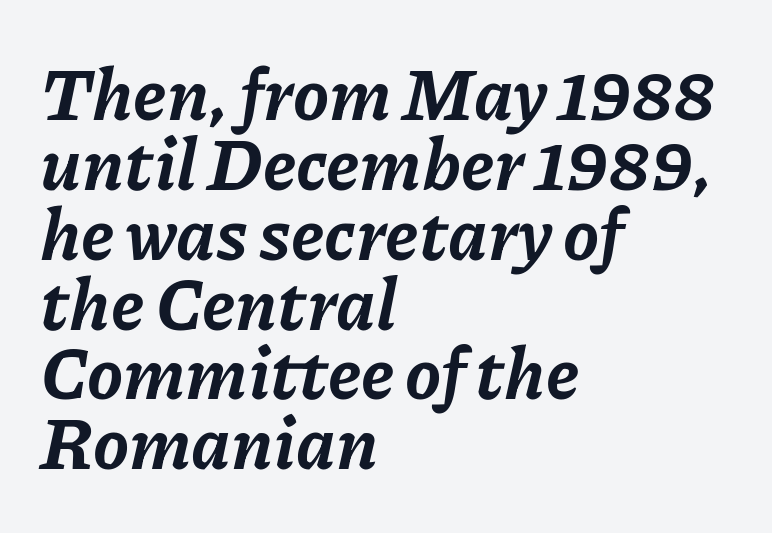
The letters are bold, with thick, heavy strokes. Students, note that the glyphs here touch the page at normal intervals. No word sits above an underline. If you measured baseline to baseline, you'd find a short distance. The rendering uses natural spacing where letterforms have individual widths.
